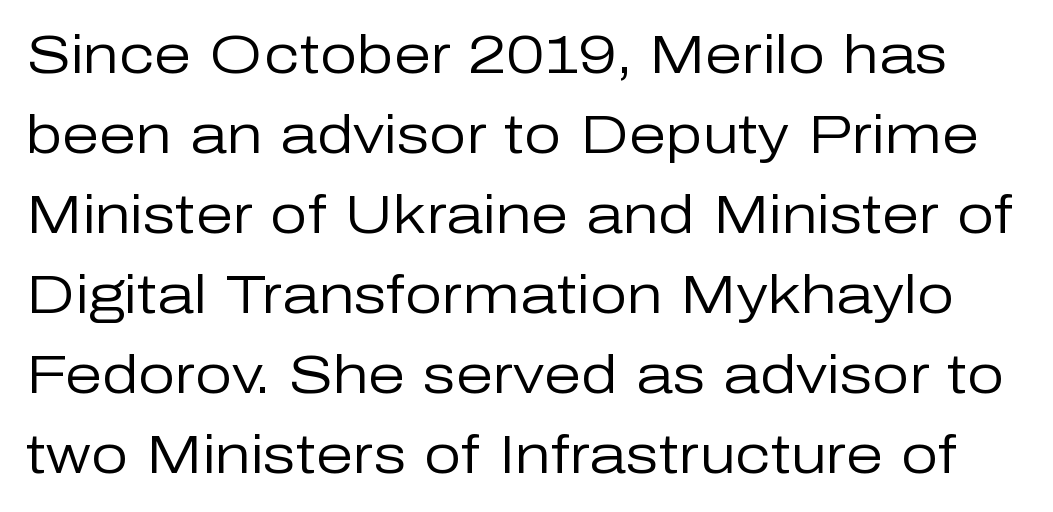
Posture: straight, roman, zero tilt. Horizontal bands of white between lines are of average thickness. The area under the type is left untouched. The letters carry no serifs — their stems end cleanly without finishing strokes. The strokes carry an ordinary text weight at most.
